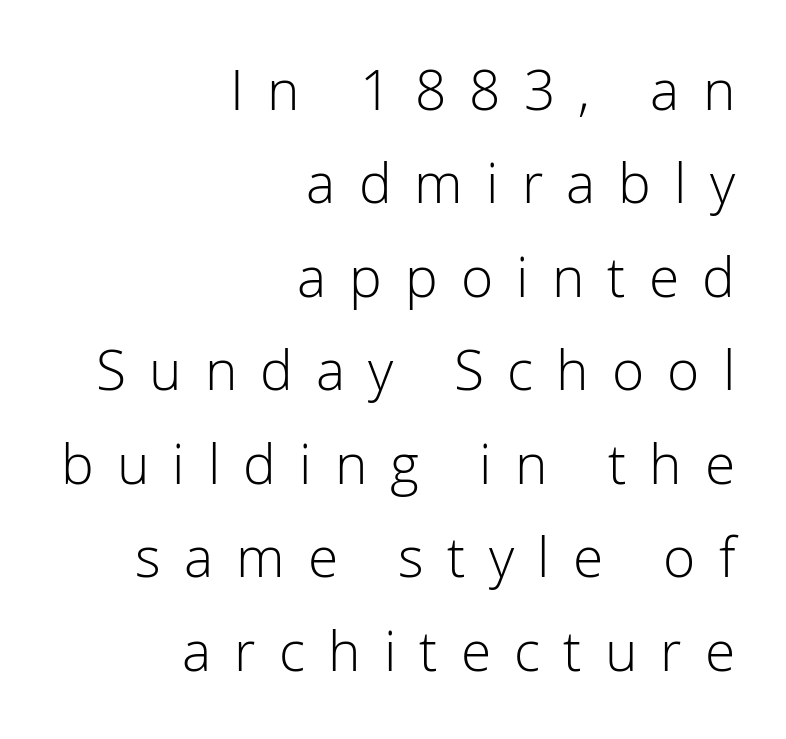
Q: Is the text bold? A: No.
Q: Is the text italic (slanted)? A: No, it is upright.
Q: Is the typeface a serif or a sans-serif typeface? A: Sans-serif.
Q: Is the text underlined? A: No.
Q: How is the paragraph aligned? A: Right-aligned.
Q: Is the spacing between letters normal or unusually wide? A: Unusually wide.
Q: Is the spacing between lines tight, normal or loose? A: Normal.
Q: Width (condensed, normal, or wide)? A: Normal.
Q: Stroke contrast? A: Low.
Q: x-height? A: Medium.
Q: Monospaced? A: No.
